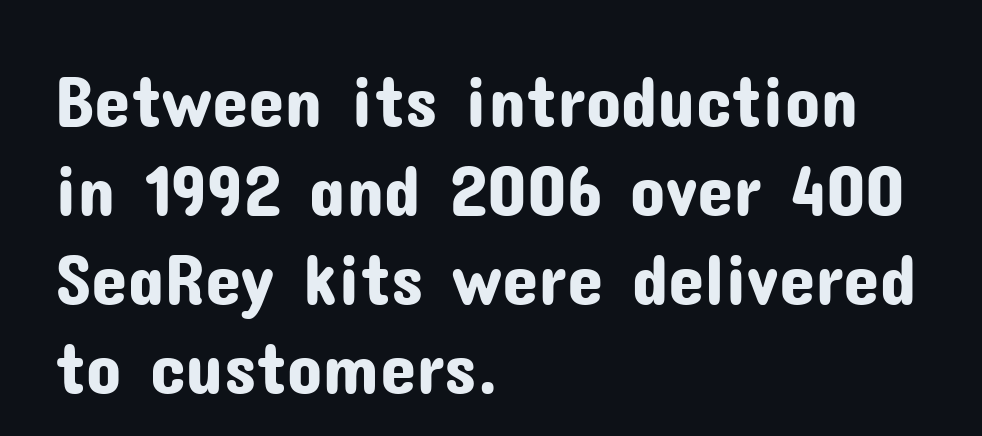
The text was rendered using a sans face with plain stroke endings. You could not count columns in this text — the font is proportionally spaced. Upright lettering throughout. The rendering anchors every line to the left-hand side. The words here are not underlined.
